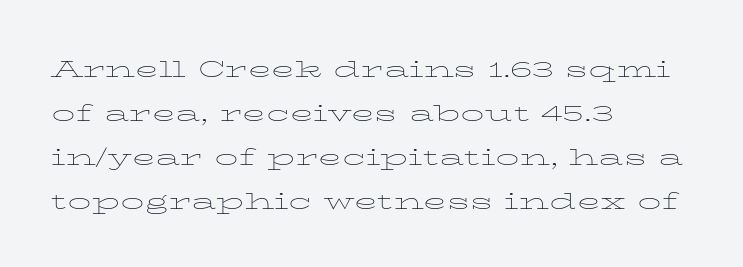
{"italic": "no", "bold": "no", "weight": "thin", "width": "wide", "stroke_contrast": "low", "x_height": "medium", "monospaced": "no", "underline": "no", "align": "left", "line_spacing": "normal", "line_spacing_ratio": 1.42, "letter_spacing": "normal", "letter_spacing_em": 0.0, "glyph_px": 31}
